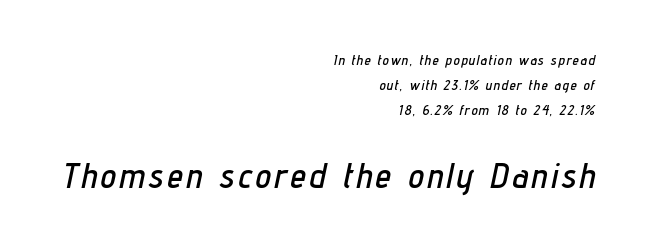
{"italic": "yes", "lean": "right", "slant_degrees": 12, "width": "condensed", "stroke_contrast": "low", "x_height": "medium", "monospaced": "no", "underline": "no", "align": "right", "line_spacing_ratio": 1.79, "larger_block": "second", "size_ratio": 2.5, "glyph_px": 35}
